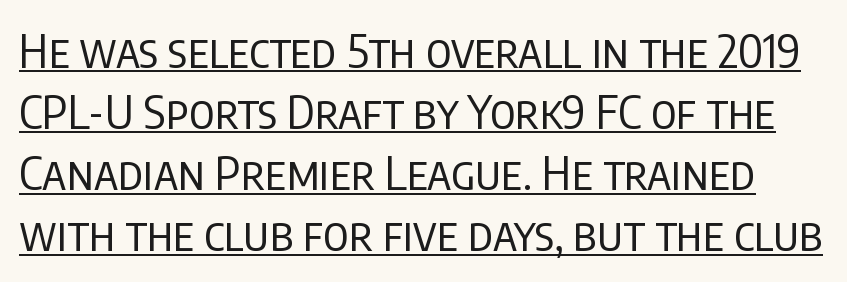
{"serif": "no", "italic": "no", "bold": "no", "weight": "regular", "width": "condensed", "stroke_contrast": "low", "x_height": "large", "monospaced": "no", "underline": "yes", "line_spacing": "normal", "line_spacing_ratio": 1.3, "letter_spacing": "normal", "letter_spacing_em": 0.0, "glyph_px": 47}
